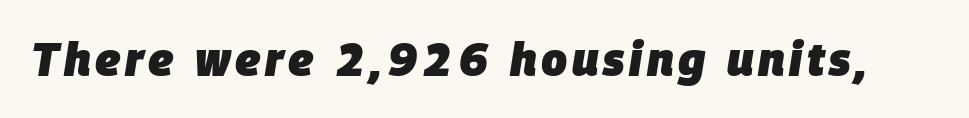
{"italic": "yes", "lean": "right", "slant_degrees": 9, "bold": "yes", "weight": "heavy", "width": "normal", "stroke_contrast": "low", "x_height": "large", "monospaced": "no", "underline": "no", "glyph_px": 46}
